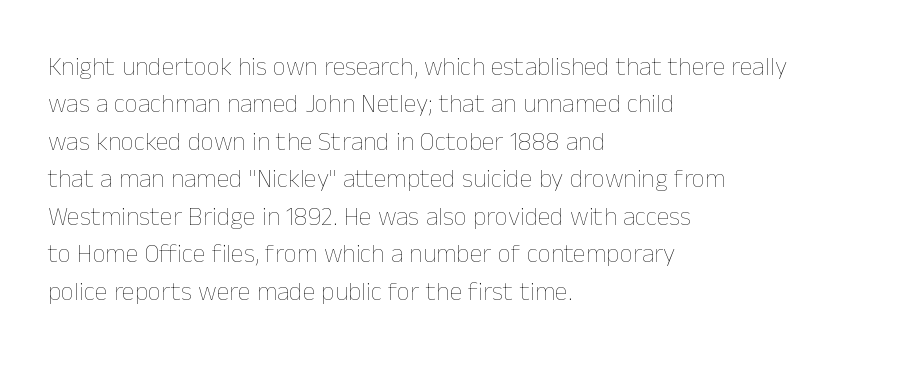
{"italic": "no", "bold": "no", "underline": "no", "align": "left", "line_spacing": "normal", "line_spacing_ratio": 1.44, "letter_spacing": "normal", "letter_spacing_em": 0.0, "glyph_px": 26}
